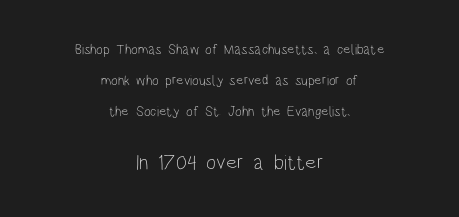
The image shows 21 px text type, upright; set centered, loose line spacing (2.23x), normal letter spacing, not underlined; the second (bottom) block is 1.5x larger.
